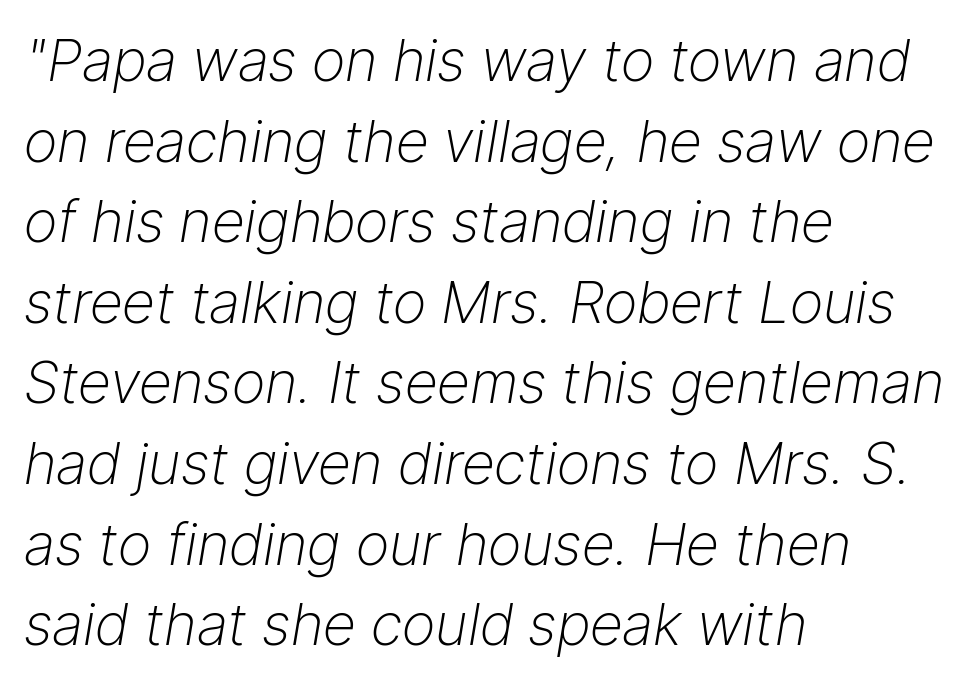
Reading down the block, your eye returns to a fixed left position each line. There's an unmistakable incline to the writing here. The vertical gap from one line to the next is medium. Plain, unruled lines of type.
